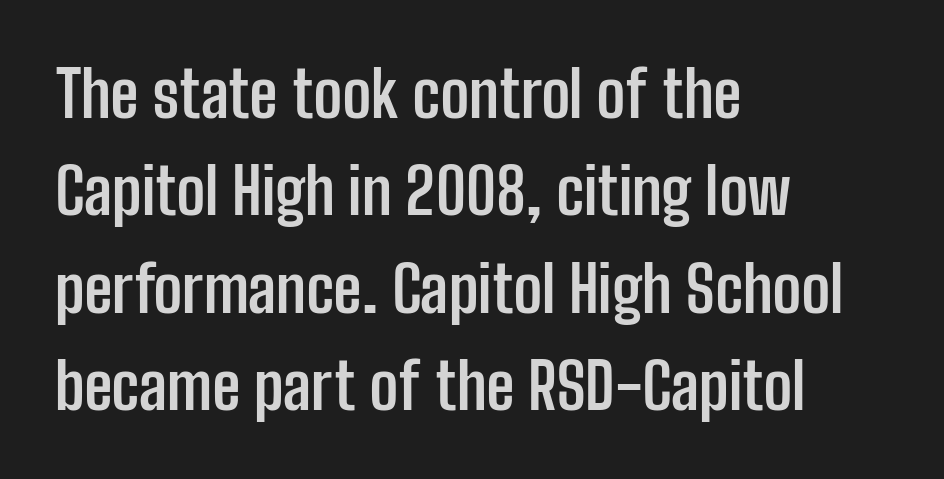
{"serif": "no", "italic": "no", "bold": "yes", "weight": "semibold", "width": "condensed", "stroke_contrast": "low", "x_height": "medium", "monospaced": "no", "underline": "no", "align": "left", "line_spacing": "normal", "line_spacing_ratio": 1.52, "letter_spacing": "normal", "letter_spacing_em": 0.0, "glyph_px": 64}
